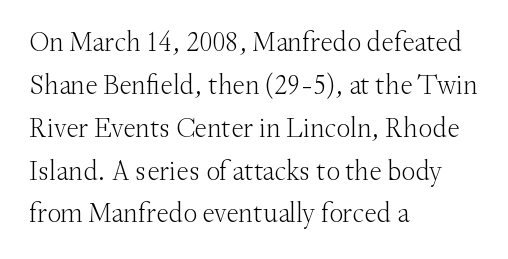
The image shows 28 px light serif type, upright; set left-aligned, normal line spacing (1.53x), normal letter spacing, not underlined; medium stroke contrast and a small x-height.
